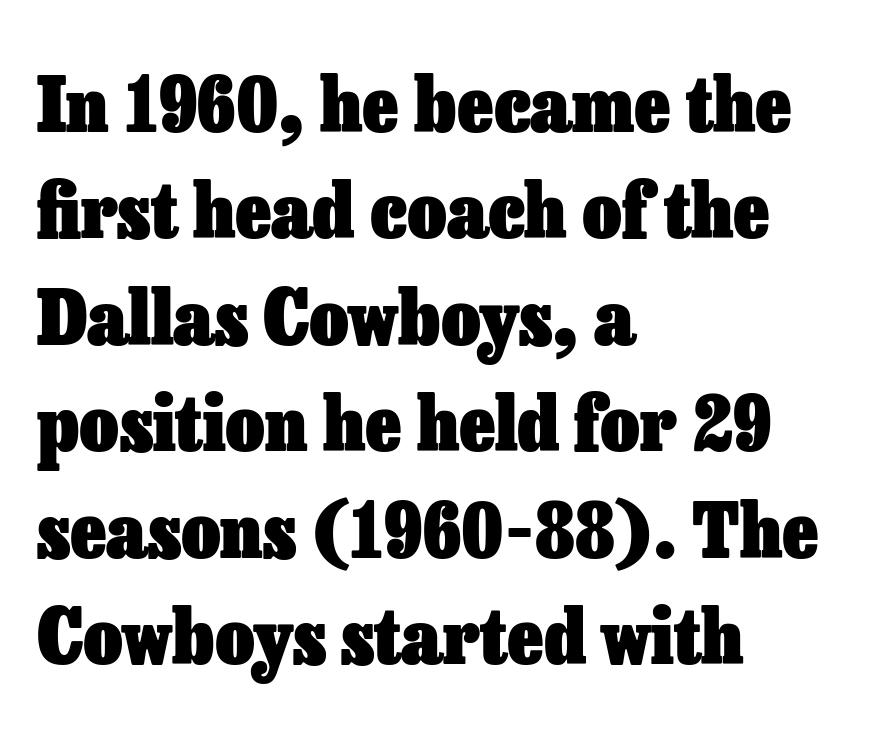
{"italic": "no", "bold": "yes", "weight": "heavy", "width": "normal", "stroke_contrast": "low", "x_height": "medium", "monospaced": "no", "underline": "no", "align": "left", "line_spacing": "normal", "line_spacing_ratio": 1.4, "letter_spacing": "normal", "letter_spacing_em": 0.0, "glyph_px": 76}
